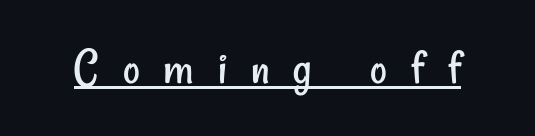
{"serif": "no", "bold": "no", "weight": "regular", "width": "condensed", "stroke_contrast": "low", "x_height": "small", "monospaced": "no", "underline": "yes", "letter_spacing": "wide", "letter_spacing_em": 0.46, "glyph_px": 52}
